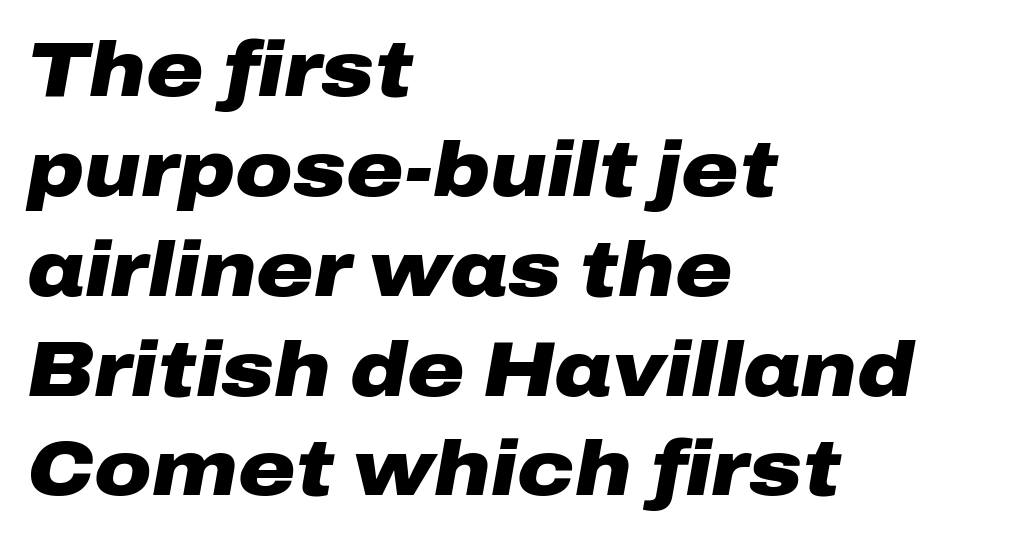
Q: Is the text bold? A: Yes.
Q: Is the text italic (slanted)? A: Yes, it leans right by about 10 degrees.
Q: Is the text underlined? A: No.
Q: How is the paragraph aligned? A: Left-aligned.
Q: Is the spacing between letters normal or unusually wide? A: Normal.
Q: Is the spacing between lines tight, normal or loose? A: Normal.
Q: Width (condensed, normal, or wide)? A: Wide.
Q: Stroke contrast? A: Low.
Q: x-height? A: Medium.
Q: Monospaced? A: No.
